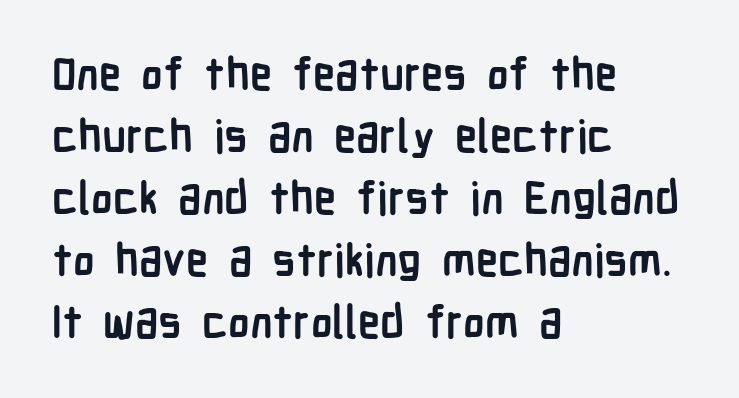
Q: Is the text bold? A: Yes.
Q: Is the text italic (slanted)? A: No, it is upright.
Q: Is the typeface a serif or a sans-serif typeface? A: Sans-serif.
Q: Is the text underlined? A: No.
Q: How is the paragraph aligned? A: Left-aligned.
Q: Is the spacing between letters normal or unusually wide? A: Normal.
Q: Is the spacing between lines tight, normal or loose? A: Normal.
Q: Width (condensed, normal, or wide)? A: Condensed.
Q: Stroke contrast? A: Low.
Q: x-height? A: Medium.
Q: Monospaced? A: No.
